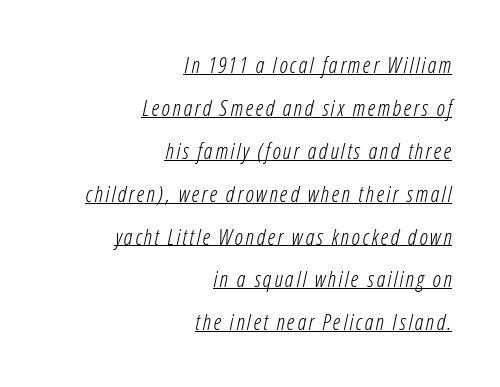
The passage is arranged like a letterhead date or caption credit — flush right. Vertically, the passage feels expansive, rows floating well apart. The letterforms sit at book weight or below. Italic: yes, the glyphs are oblique. Glance below the letters and you will spot a drawn line.
